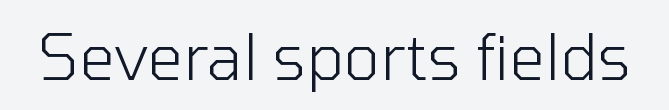
A typesetter would call this zero additional tracking. Note the varied advance widths — an 'i' is clearly narrower than an 'm'. This sample uses a sans-serif face. Is the stroke heavy? The answer is a plain regular-or-lighter. Check under the words: just untouched page.
